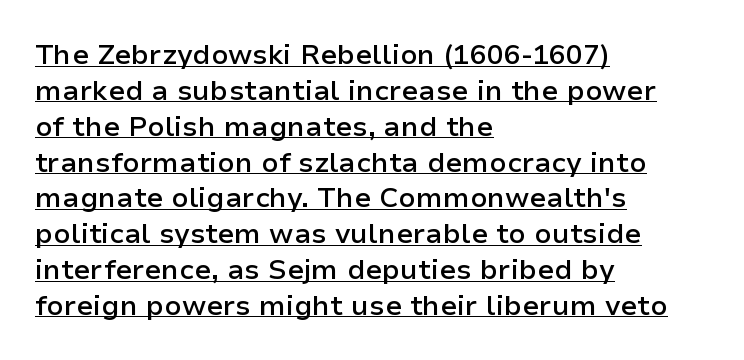
Q: Is the text bold? A: Semi-bold.
Q: Is the text italic (slanted)? A: No, it is upright.
Q: Is the typeface a serif or a sans-serif typeface? A: Sans-serif.
Q: Is the text underlined? A: Yes.
Q: How is the paragraph aligned? A: Left-aligned.
Q: Is the spacing between letters normal or unusually wide? A: Normal.
Q: Is the spacing between lines tight, normal or loose? A: Normal.
Q: Width (condensed, normal, or wide)? A: Normal.
Q: Stroke contrast? A: Low.
Q: x-height? A: Medium.
Q: Monospaced? A: No.
